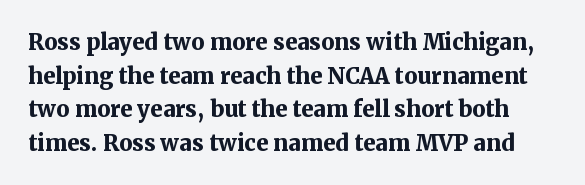
{"italic": "no", "bold": "yes", "underline": "no", "line_spacing": "normal", "line_spacing_ratio": 1.53, "letter_spacing": "normal", "letter_spacing_em": 0.0, "glyph_px": 22}
